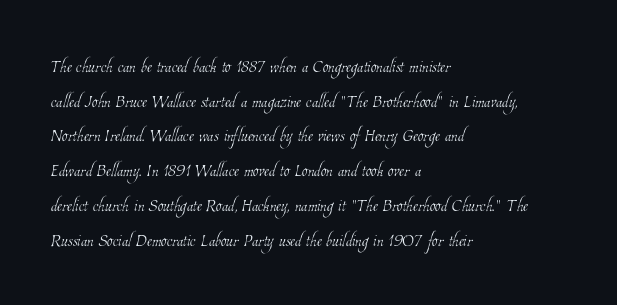
Q: Is the text bold? A: No.
Q: Is the text underlined? A: No.
Q: How is the paragraph aligned? A: Left-aligned.
Q: Is the spacing between letters normal or unusually wide? A: Normal.
Q: Is the spacing between lines tight, normal or loose? A: Normal.
